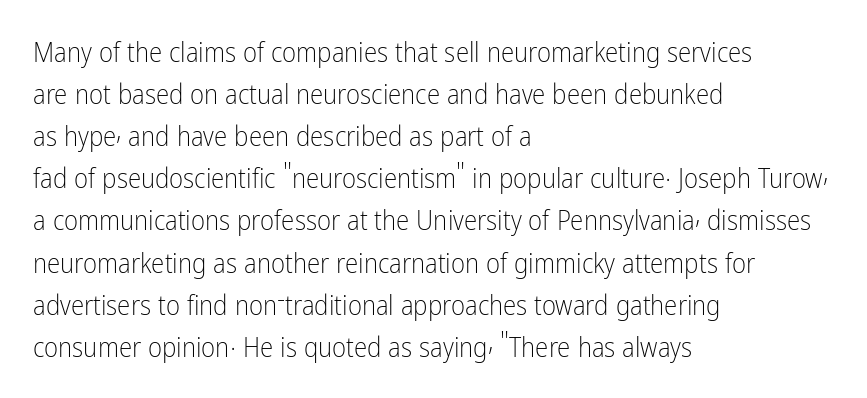
{"italic": "no", "bold": "no", "underline": "no", "align": "left", "line_spacing": "normal", "line_spacing_ratio": 1.56, "letter_spacing": "normal", "letter_spacing_em": 0.0, "glyph_px": 27}
